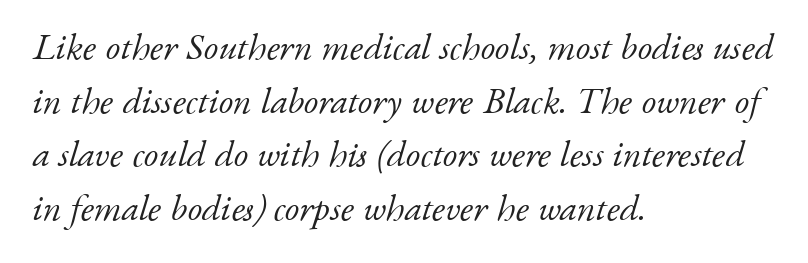
Letter spacing: default. The strokes are not fattened; the text isn't bold. The glyphs are unaccompanied by any horizontal stroke below them. The rendering anchors every line to the left-hand side.
